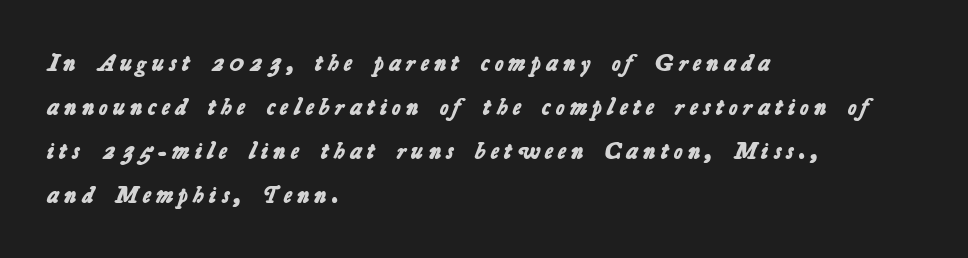
The image shows 24 px bold type; set left-aligned, line spacing 1.84x, unusually wide letter spacing (+0.22 em), not underlined.
